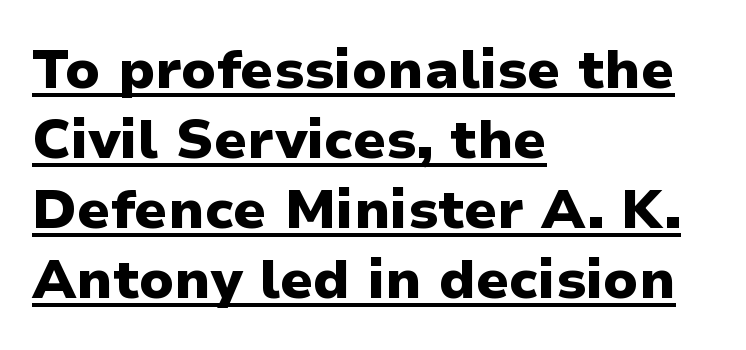
Check where the strokes stop: nothing finishes them off — pure sans. Designer's note — italics off, roman on. The passage shown is emphatically bold. In CSS terms this would be text-align: left. Quick note: interline space is typical. Think of a printed novel: that variable character pitch is what you see here.
